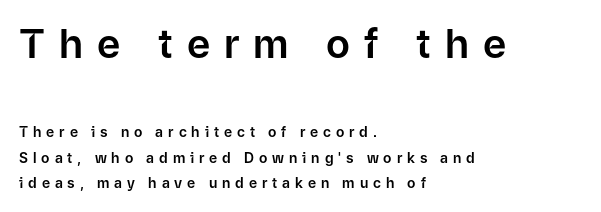
{"serif": "no", "italic": "no", "width": "normal", "stroke_contrast": "low", "x_height": "medium", "monospaced": "no", "underline": "no", "align": "left", "line_spacing_ratio": 1.81, "letter_spacing": "wide", "letter_spacing_em": 0.35, "larger_block": "first", "size_ratio": 2.86, "glyph_px": 40}
